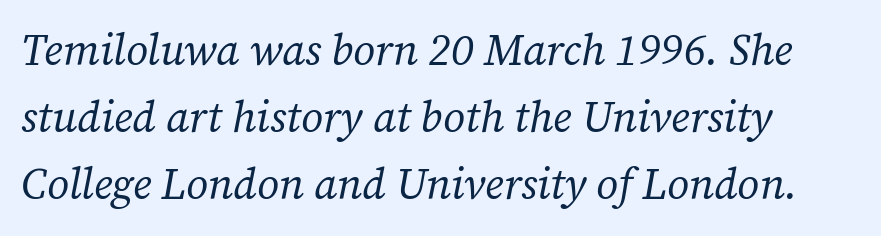
Q: Is the text bold? A: No.
Q: Is the text italic (slanted)? A: Yes, it leans right by about 12 degrees.
Q: Is the typeface a serif or a sans-serif typeface? A: Serif.
Q: Is the text underlined? A: No.
Q: How is the paragraph aligned? A: Left-aligned.
Q: Is the spacing between letters normal or unusually wide? A: Normal.
Q: Is the spacing between lines tight, normal or loose? A: Normal.
Q: Width (condensed, normal, or wide)? A: Normal.
Q: Stroke contrast? A: Low.
Q: x-height? A: Medium.
Q: Monospaced? A: No.
